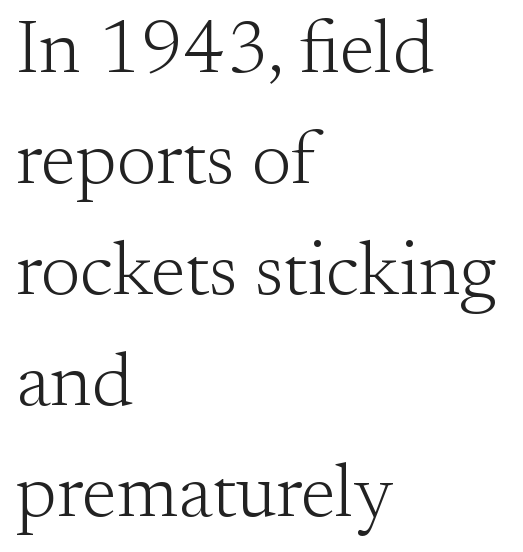
The horizontal fit of the characters is conventional and even. Just letters on the line, the space beneath them empty. Posture: straight, roman, zero tilt. Horizontal alignment here is leftward, the default for most running prose.
